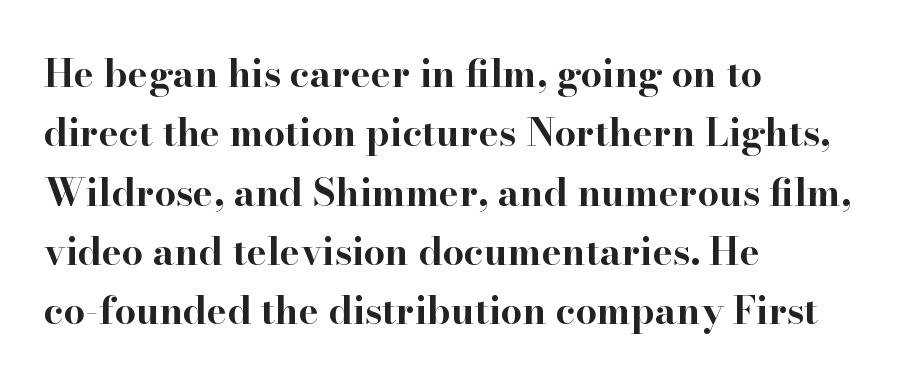
The space beneath each line is pristine and unruled. If you measured baseline to baseline, you'd find a middling distance. One-word summary of the alignment: left. Vertical strokes here are truly vertical. The passage shown is typed in a proportional face where columns would drift.
